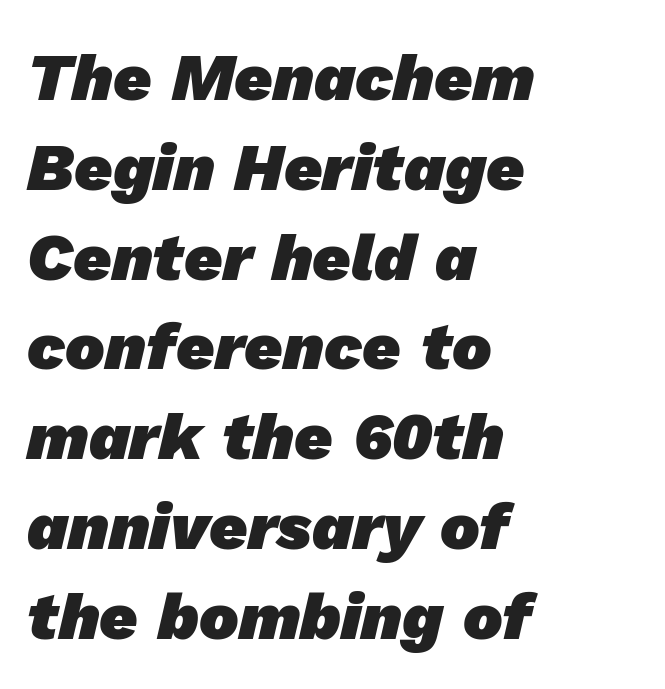
The image shows 66 px heavy sans-serif type; set left-aligned, normal line spacing (1.36x), normal letter spacing, not underlined; low stroke contrast and a medium x-height.
